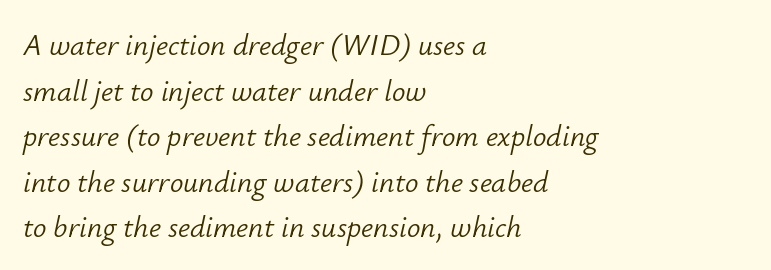
{"italic": "yes", "lean": "right", "slant_degrees": 12, "bold": "no", "weight": "light", "width": "normal", "stroke_contrast": "low", "x_height": "small", "monospaced": "no", "underline": "no", "align": "left", "line_spacing": "normal", "line_spacing_ratio": 1.52, "letter_spacing": "normal", "letter_spacing_em": 0.0, "glyph_px": 30}
